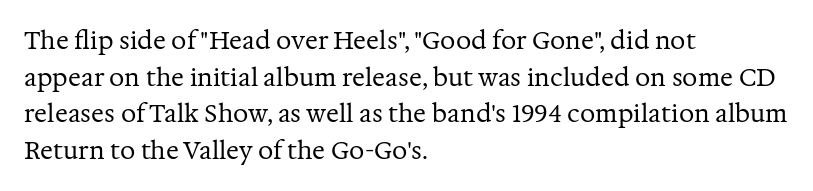
{"italic": "no", "bold": "no", "underline": "no", "align": "left", "line_spacing": "normal", "line_spacing_ratio": 1.53, "letter_spacing": "normal", "letter_spacing_em": 0.0, "glyph_px": 24}
